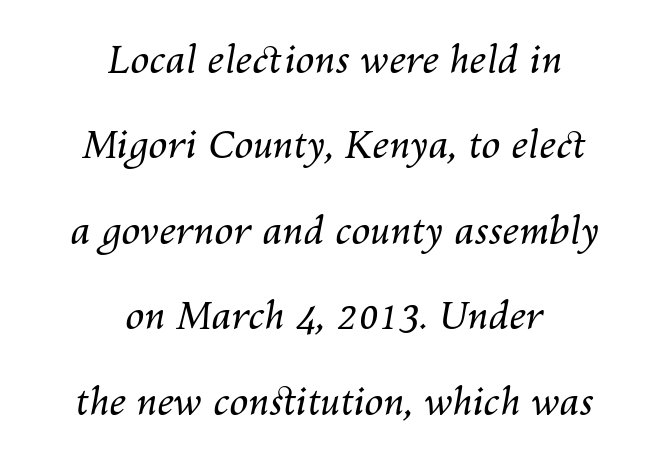
The image shows 38 px regular-weight type, italic (leaning right); set centered, loose line spacing (2.25x), normal letter spacing, not underlined; medium stroke contrast and a medium x-height.
